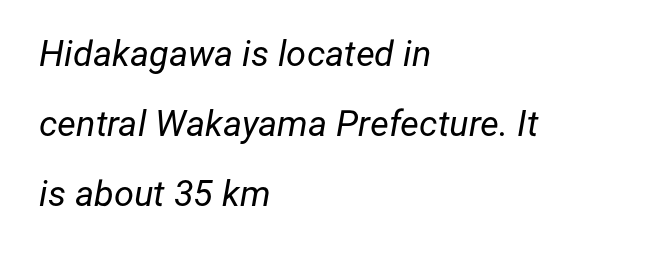
Q: Is the text bold? A: No.
Q: Is the text italic (slanted)? A: Yes, it leans right by about 12 degrees.
Q: Is the text underlined? A: No.
Q: How is the paragraph aligned? A: Left-aligned.
Q: Is the spacing between letters normal or unusually wide? A: Normal.
Q: Is the spacing between lines tight, normal or loose? A: Loose.
Q: Width (condensed, normal, or wide)? A: Normal.
Q: Stroke contrast? A: Low.
Q: x-height? A: Medium.
Q: Monospaced? A: No.
